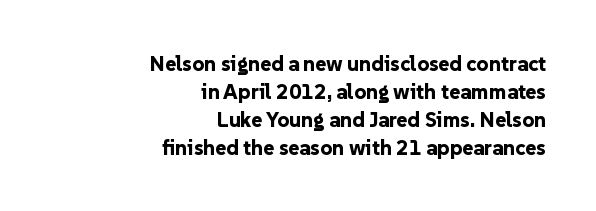
{"italic": "no", "bold": "yes", "underline": "no", "align": "right", "line_spacing": "normal", "line_spacing_ratio": 1.33, "letter_spacing": "normal", "letter_spacing_em": 0.0, "glyph_px": 21}
